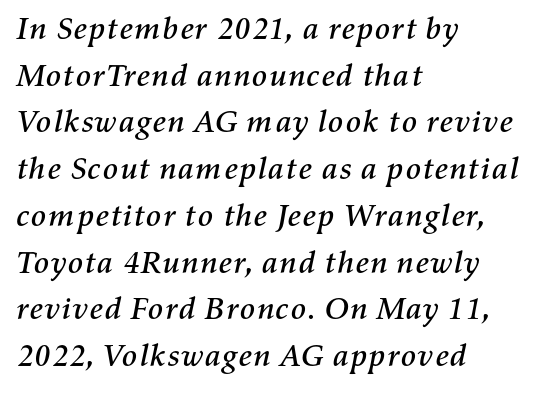
{"italic": "yes", "lean": "right", "slant_degrees": 11, "width": "normal", "stroke_contrast": "medium", "x_height": "medium", "monospaced": "no", "underline": "no", "align": "left", "line_spacing": "normal", "line_spacing_ratio": 1.46, "letter_spacing": "normal", "letter_spacing_em": 0.0, "glyph_px": 32}
